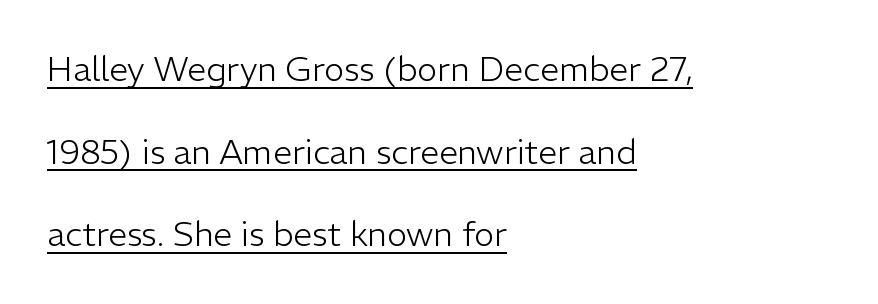
This block would shrink considerably if given ordinary leading; it's expanded now. Italic: no, the glyphs are upright roman. A classic flush-left, rag-right setting is used for this passage. This sample uses plain, unmodified letter spacing. This sample has the flowing, uneven cadence of proportional lettering.
